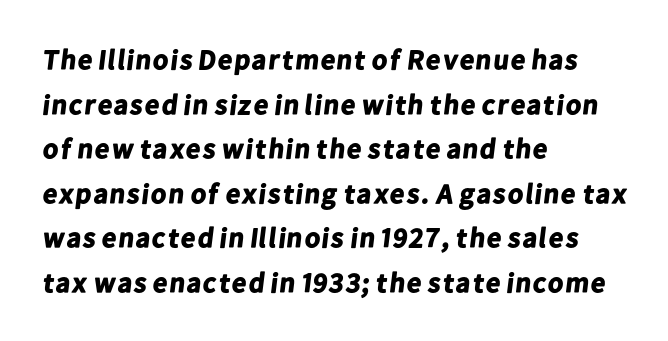
{"serif": "no", "bold": "yes", "weight": "bold", "width": "normal", "stroke_contrast": "low", "x_height": "medium", "monospaced": "no", "underline": "no", "align": "left", "line_spacing": "normal", "line_spacing_ratio": 1.59, "letter_spacing": "normal", "letter_spacing_em": 0.0, "glyph_px": 28}
